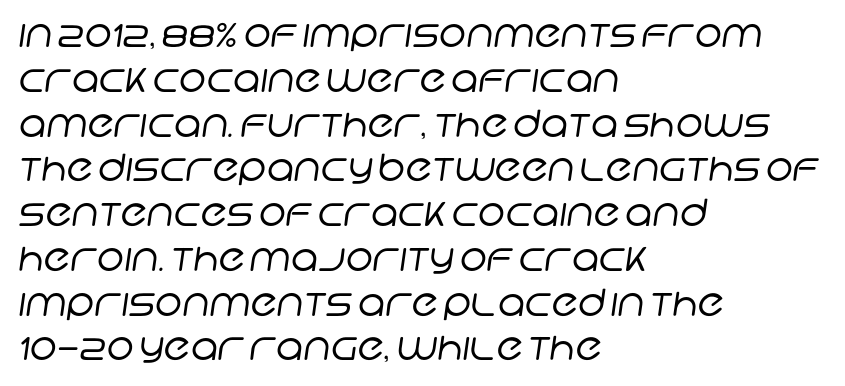
Is this a fixed-width face? No — the glyphs have proportional, varying widths. The paragraph has a hard left edge and a soft right edge. Is the letter spacing exaggerated? No — it looks like the ordinary default. Weight: not bold — regular or lighter. The designer went with a sans here, leaving each stem footless.
